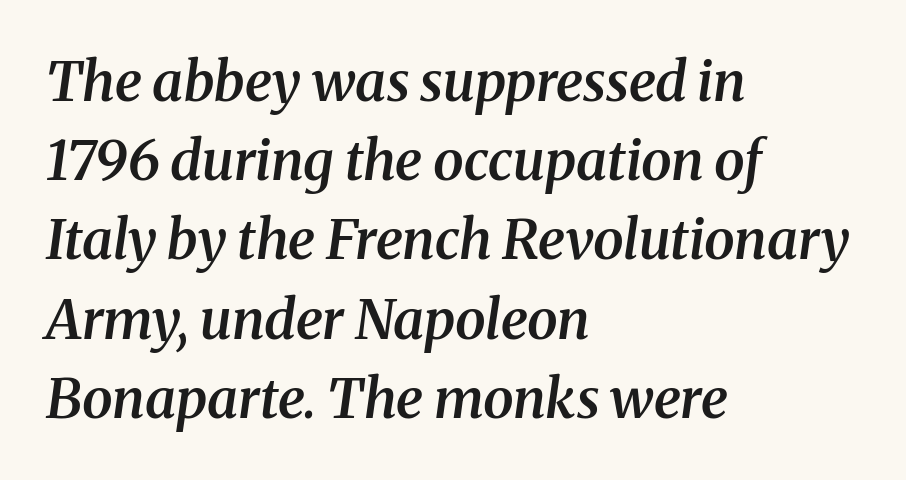
The text block is weighted toward the left margin, trailing off unevenly rightward. Designer's note — italics engaged. Decoration check: the copy has no underline. Caption: standard tracking, unaltered. Serif or sans? Serif — the stroke terminals have little feet.
